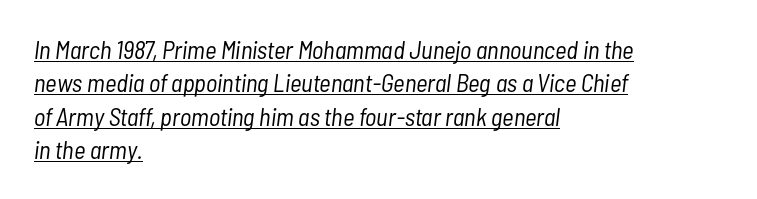
The image shows 25 px text type, italic (leaning right); set left-aligned, normal line spacing (1.34x), normal letter spacing, underlined.
